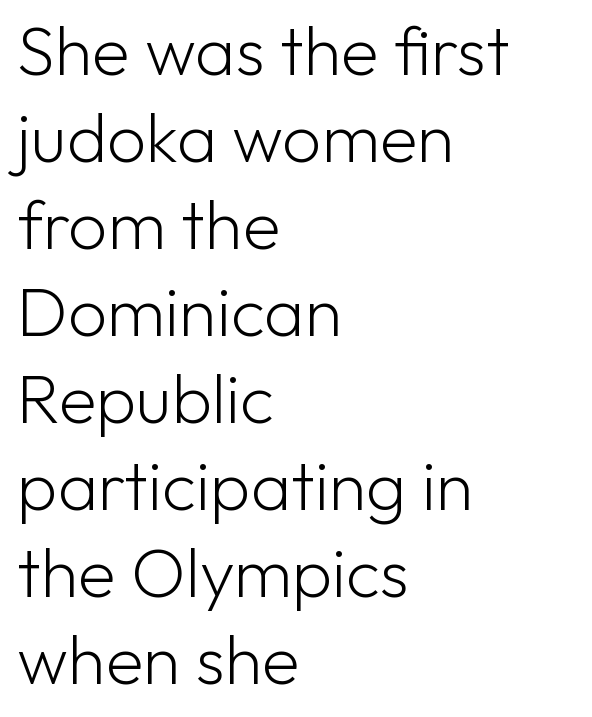
{"serif": "no", "italic": "no", "bold": "no", "weight": "light", "width": "normal", "stroke_contrast": "low", "x_height": "medium", "monospaced": "no", "underline": "no", "align": "left", "line_spacing": "normal", "line_spacing_ratio": 1.26, "letter_spacing": "normal", "letter_spacing_em": 0.0, "glyph_px": 69}
